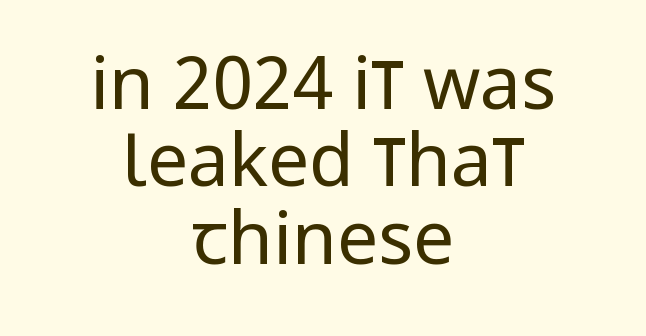
Q: Is the text bold? A: No.
Q: Is the text italic (slanted)? A: No, it is upright.
Q: Is the typeface a serif or a sans-serif typeface? A: Sans-serif.
Q: Is the text underlined? A: No.
Q: How is the paragraph aligned? A: Centered.
Q: Is the spacing between letters normal or unusually wide? A: Normal.
Q: Is the spacing between lines tight, normal or loose? A: Tight.
Q: Width (condensed, normal, or wide)? A: Condensed.
Q: Stroke contrast? A: Low.
Q: x-height? A: Large.
Q: Monospaced? A: No.
